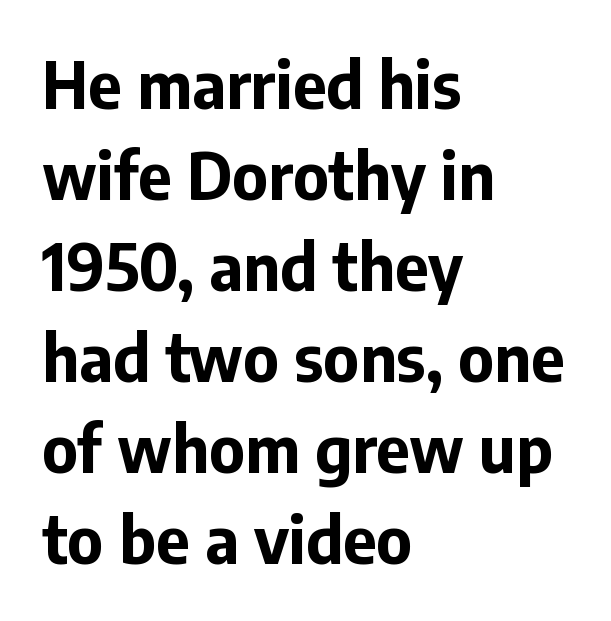
The leading is moderate, giving the passage an even texture. Which margin do the lines hug? The left one — the right edge is uneven. Plenty of ink on the page — the face is bold. Is this a fixed-width face? No — the glyphs have proportional, varying widths. Unlike italic type, these characters show no tilt at all.
